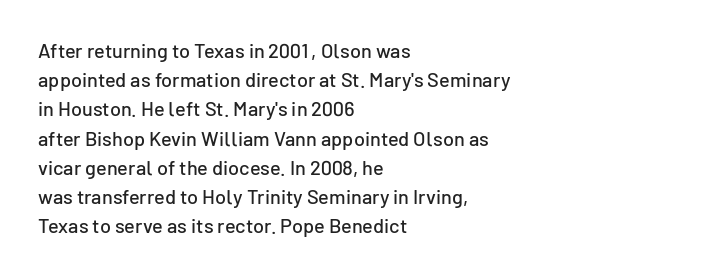
{"italic": "no", "underline": "no", "align": "left", "line_spacing": "normal", "line_spacing_ratio": 1.46, "letter_spacing": "normal", "letter_spacing_em": 0.0, "glyph_px": 20}
